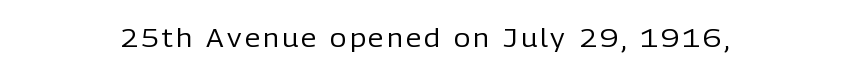
The type sits square on the baseline with zero lean. The strip under each line holds only bare page. Stroke thickness stays within the range of a standard reading face or lighter.
